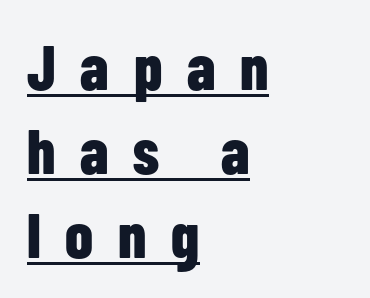
Q: Is the text bold? A: Yes.
Q: Is the text italic (slanted)? A: No, it is upright.
Q: Is the typeface a serif or a sans-serif typeface? A: Sans-serif.
Q: Is the text underlined? A: Yes.
Q: How is the paragraph aligned? A: Left-aligned.
Q: Is the spacing between letters normal or unusually wide? A: Unusually wide.
Q: Is the spacing between lines tight, normal or loose? A: Normal.
Q: Width (condensed, normal, or wide)? A: Condensed.
Q: Stroke contrast? A: Low.
Q: x-height? A: Medium.
Q: Monospaced? A: No.
